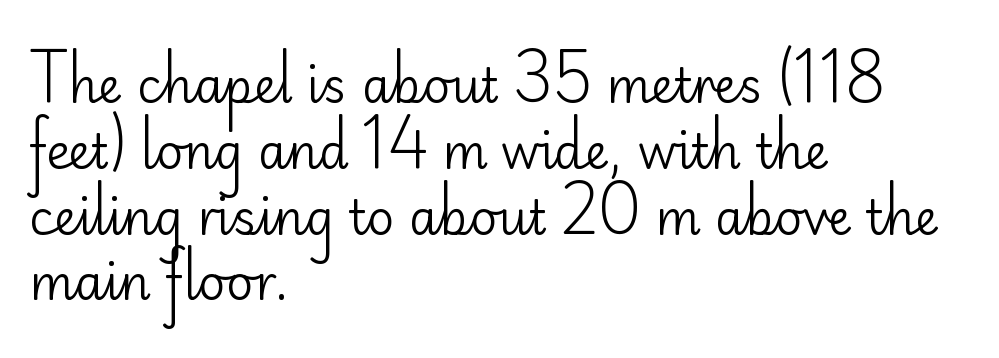
The image shows 47 px regular-weight sans-serif type, upright; set left-aligned, normal line spacing (1.4x), normal letter spacing, not underlined; low stroke contrast and a small x-height.
